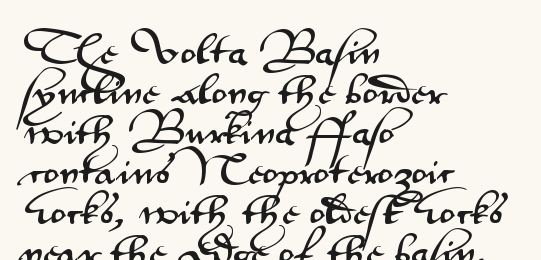
Q: Is the text italic (slanted)? A: Yes.
Q: Is the typeface a serif or a sans-serif typeface? A: Sans-serif.
Q: Is the text underlined? A: No.
Q: How is the paragraph aligned? A: Left-aligned.
Q: Is the spacing between letters normal or unusually wide? A: Normal.
Q: Width (condensed, normal, or wide)? A: Wide.
Q: Stroke contrast? A: Medium.
Q: x-height? A: Small.
Q: Monospaced? A: No.
